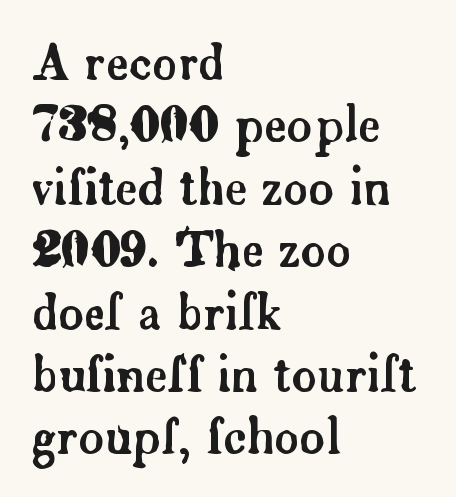
The image shows 48 px serif type, upright; set left-aligned, normal line spacing (1.3x), normal letter spacing, not underlined; low stroke contrast and a small x-height.
